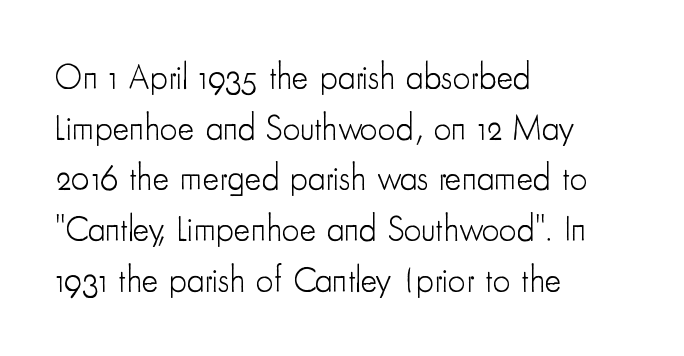
{"serif": "no", "italic": "no", "bold": "no", "weight": "light", "width": "condensed", "stroke_contrast": "low", "x_height": "small", "monospaced": "no", "underline": "no", "align": "left", "line_spacing": "normal", "line_spacing_ratio": 1.45, "letter_spacing": "normal", "letter_spacing_em": 0.0, "glyph_px": 35}
